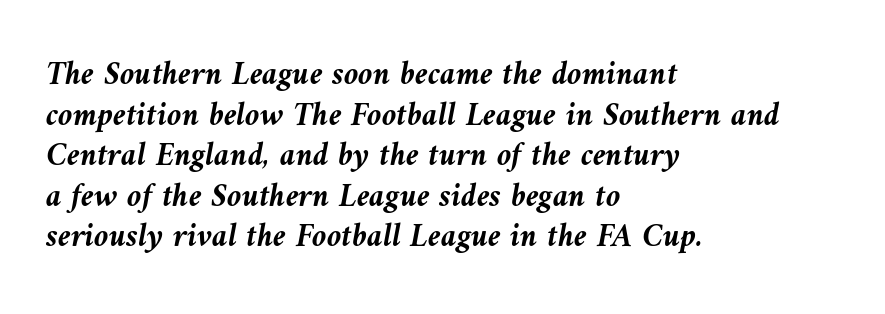
The image shows 33 px semibold type, italic (leaning left); set left-aligned, line spacing 1.23x, normal letter spacing, not underlined; medium stroke contrast and a medium x-height.
